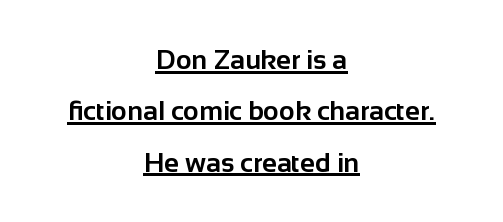
The image shows 27 px bold type, upright; set centered, loose line spacing (1.9x), normal letter spacing, underlined.
